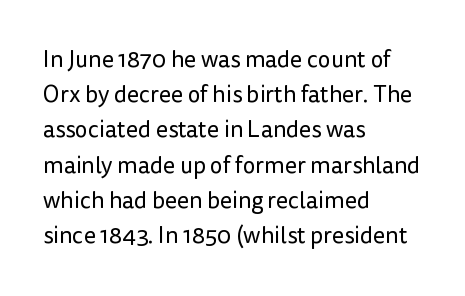
{"italic": "no", "bold": "no", "underline": "no", "align": "left", "line_spacing": "normal", "line_spacing_ratio": 1.53, "letter_spacing": "normal", "letter_spacing_em": 0.0, "glyph_px": 23}
